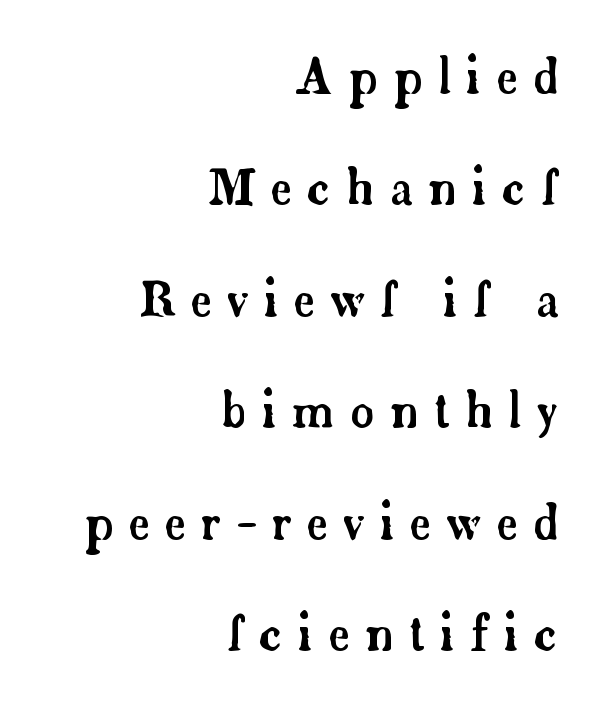
{"serif": "yes", "italic": "no", "width": "normal", "stroke_contrast": "low", "x_height": "small", "monospaced": "no", "underline": "no", "align": "right", "line_spacing": "loose", "line_spacing_ratio": 2.37, "letter_spacing": "wide", "letter_spacing_em": 0.33, "glyph_px": 47}
